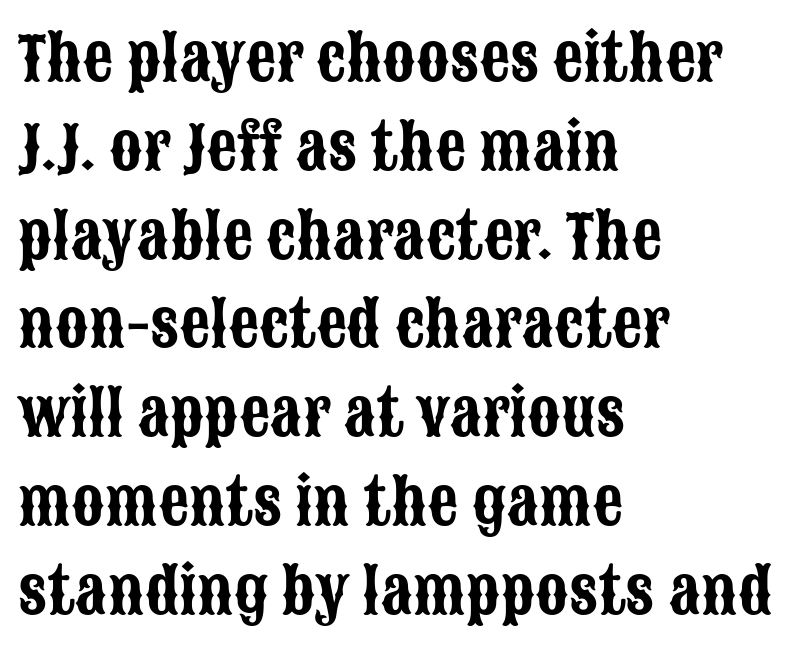
The image shows 60 px condensed sans-serif type, upright; set left-aligned, normal line spacing (1.48x), normal letter spacing, not underlined; low stroke contrast and a large x-height.
